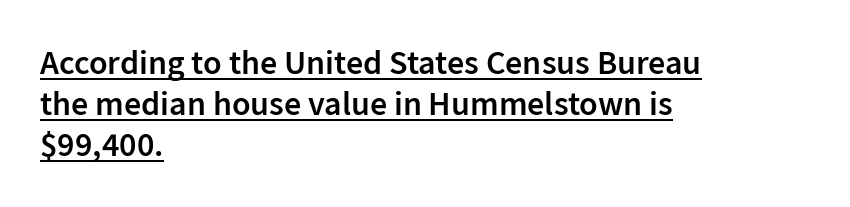
Q: Is the text bold? A: Semi-bold.
Q: Is the text italic (slanted)? A: No, it is upright.
Q: Is the typeface a serif or a sans-serif typeface? A: Sans-serif.
Q: Is the text underlined? A: Yes.
Q: How is the paragraph aligned? A: Left-aligned.
Q: Is the spacing between letters normal or unusually wide? A: Normal.
Q: Width (condensed, normal, or wide)? A: Normal.
Q: Stroke contrast? A: Low.
Q: x-height? A: Medium.
Q: Monospaced? A: No.
